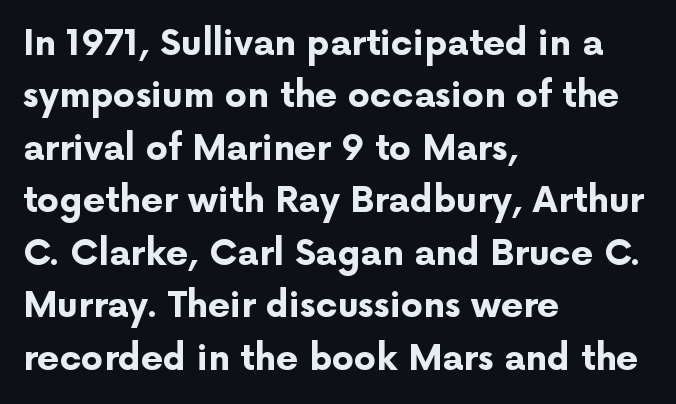
{"serif": "no", "italic": "no", "bold": "yes", "weight": "bold", "width": "normal", "stroke_contrast": "low", "x_height": "medium", "monospaced": "no", "underline": "no", "align": "left", "line_spacing": "normal", "line_spacing_ratio": 1.5, "letter_spacing": "normal", "letter_spacing_em": 0.0, "glyph_px": 35}
